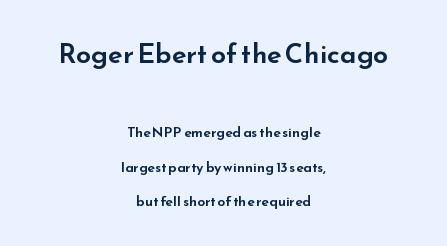
The image shows 27 px text type, upright; set centered, loose line spacing (2.47x), normal letter spacing, not underlined; the first (top) block is 1.93x larger.
